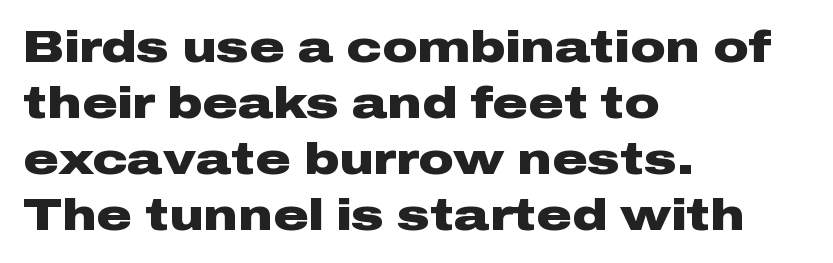
Observe the absence of serifs on each vertical stroke in this sample. Spacing between characters is what you'd get straight out of the box. The rendering uses natural spacing where letterforms have individual widths. Is there much room between lines? A standard amount, neither cramped nor airy.
